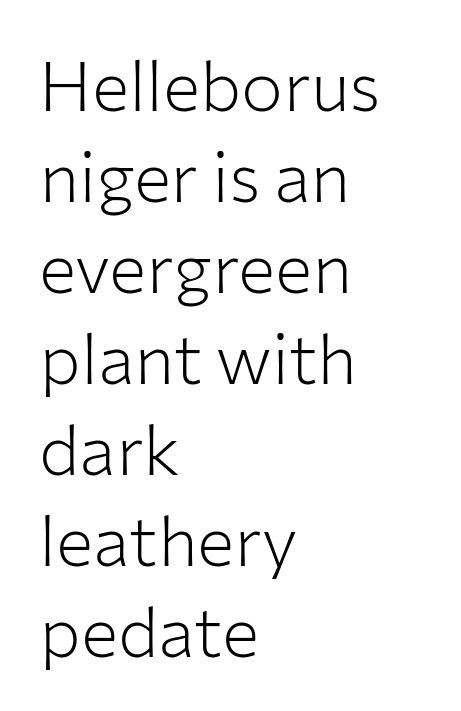
Note the varied advance widths — an 'i' is clearly narrower than an 'm'. Look at the bottom of the vertical strokes: they stop flat, with no serifs. Stems and bowls with no extra thickness — not bold. Normally led — the rows are evenly, conventionally spaced.
